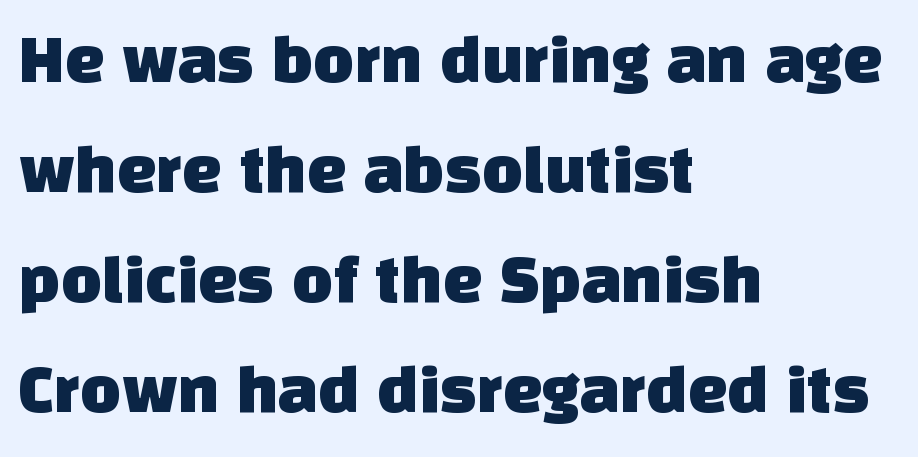
Q: Is the typeface a serif or a sans-serif typeface? A: Sans-serif.
Q: Is the text underlined? A: No.
Q: How is the paragraph aligned? A: Left-aligned.
Q: Is the spacing between letters normal or unusually wide? A: Normal.
Q: Is the spacing between lines tight, normal or loose? A: Normal.
Q: Width (condensed, normal, or wide)? A: Normal.
Q: Stroke contrast? A: Low.
Q: x-height? A: Large.
Q: Monospaced? A: No.
